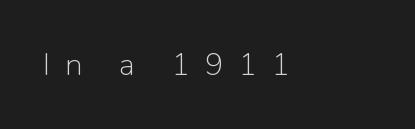
This is roman type, the default non-slanted kind. Character widths vary here, with narrow letters taking less room than wide ones. On a weight scale, this lands at 450 or below. Display-style spreading of the glyphs; the letterfit is very open.
